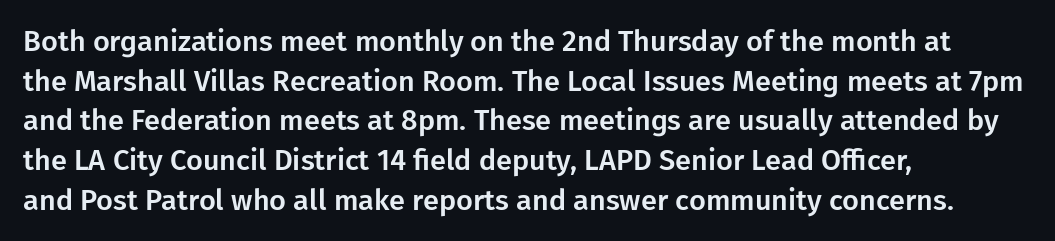
Q: Is the text italic (slanted)? A: No, it is upright.
Q: Is the typeface a serif or a sans-serif typeface? A: Sans-serif.
Q: Is the text underlined? A: No.
Q: How is the paragraph aligned? A: Left-aligned.
Q: Is the spacing between letters normal or unusually wide? A: Normal.
Q: Is the spacing between lines tight, normal or loose? A: Normal.
Q: Width (condensed, normal, or wide)? A: Normal.
Q: Stroke contrast? A: Low.
Q: x-height? A: Medium.
Q: Monospaced? A: No.
